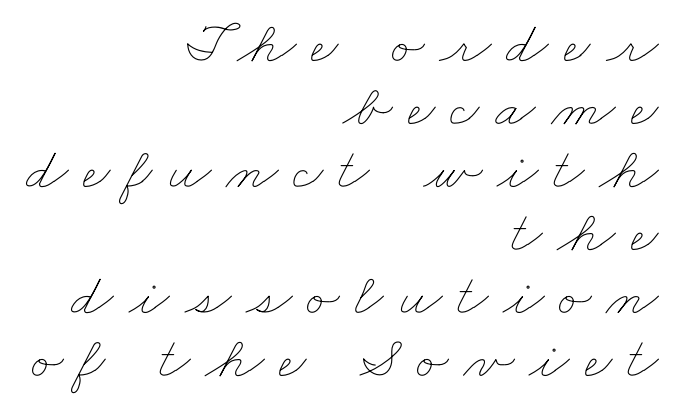
The face looks like a standard text weight, possibly lighter. The line-height multiplier appears low, near solid setting. Do the characters align in a grid? No, the font is proportional. Is the letter spacing exaggerated? Yes — the characters are pushed far apart.
